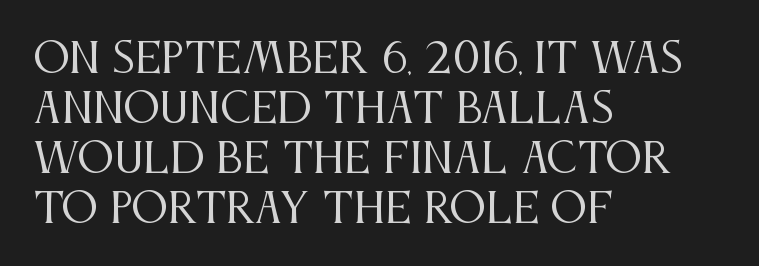
Is the stroke heavy? The answer is a plain regular-or-lighter. The font's upright variant was chosen for this text. Small tapered or slab feet sit at the stroke ends, so this counts as serif. This rendering uses left alignment, leaving the right contour irregular. Nobody touched the tracking dial on this one.
